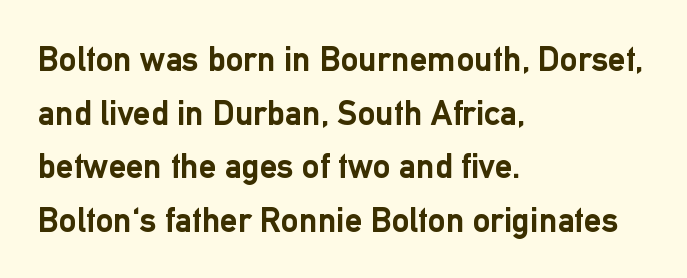
Each letter's strokes conclude bluntly, with no projecting serifs. Each row of text sits above clean, open space. Teacher's note: observe the even left margin — that is flush-left alignment. These lines sit exactly where default settings would place them.
